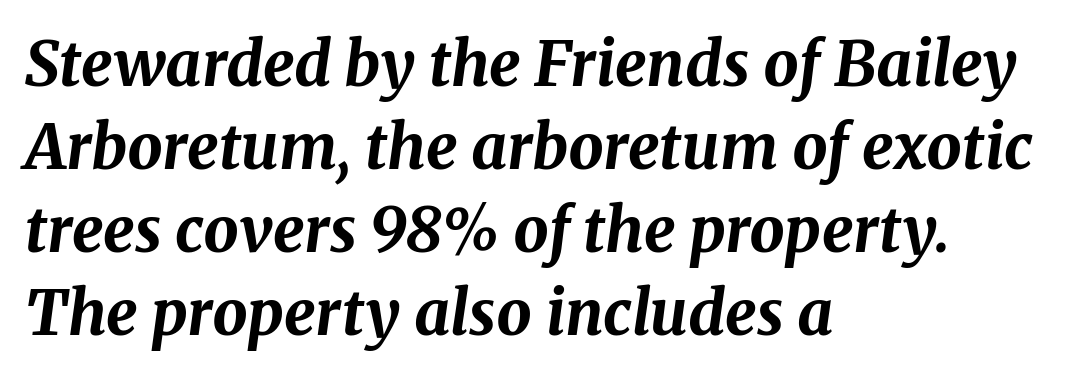
The type is set solid horizontally, with unmodified tracking. Interline gaps are of average width in this sample. The whole block is typeset with a tilt. The area under the type is left untouched.
